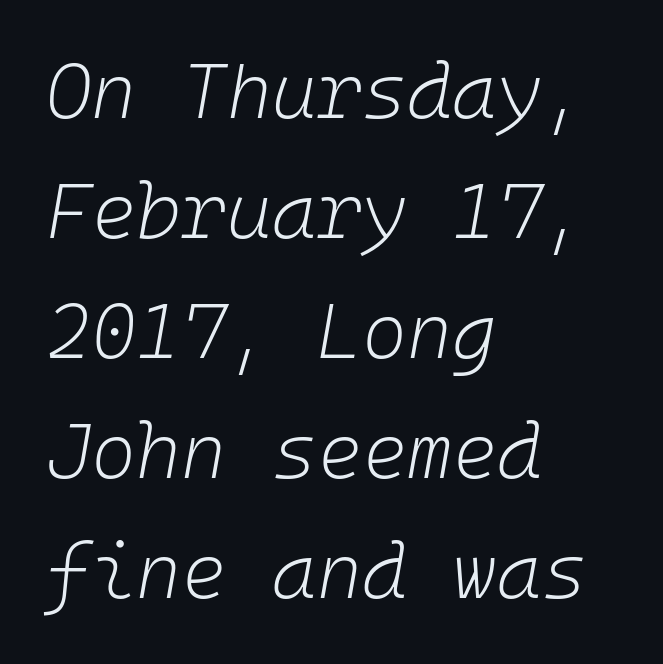
The lines sit at an ordinary, default distance from one another. Caption: face not bold, strokes unweighted. No extra tracking has been applied to these lines. The rendering uses typewriter-style spacing with identical character cells.
